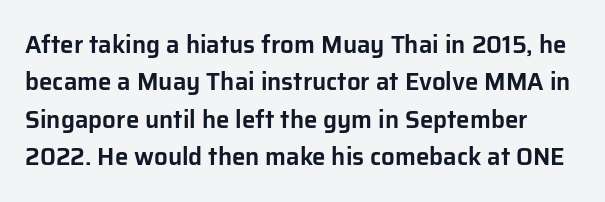
The image shows 24 px text type, upright; set normal line spacing (1.56x), normal letter spacing, not underlined.
